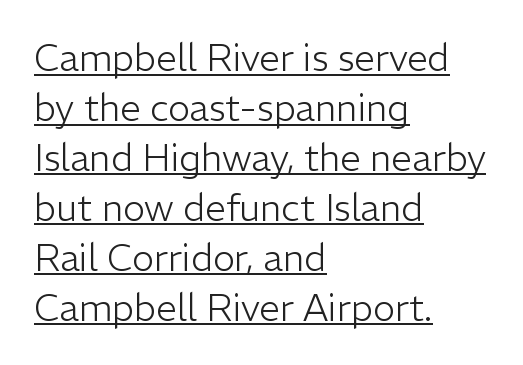
Q: Is the text bold? A: No.
Q: Is the text italic (slanted)? A: No, it is upright.
Q: Is the typeface a serif or a sans-serif typeface? A: Sans-serif.
Q: Is the text underlined? A: Yes.
Q: How is the paragraph aligned? A: Left-aligned.
Q: Is the spacing between letters normal or unusually wide? A: Normal.
Q: Is the spacing between lines tight, normal or loose? A: Normal.
Q: Width (condensed, normal, or wide)? A: Normal.
Q: Stroke contrast? A: Low.
Q: x-height? A: Medium.
Q: Monospaced? A: No.
